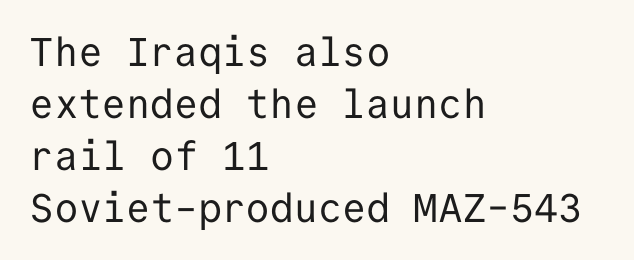
Q: Is the text bold? A: No.
Q: Is the text italic (slanted)? A: No, it is upright.
Q: Is the typeface a serif or a sans-serif typeface? A: Sans-serif.
Q: Is the text underlined? A: No.
Q: How is the paragraph aligned? A: Left-aligned.
Q: Is the spacing between letters normal or unusually wide? A: Normal.
Q: Is the spacing between lines tight, normal or loose? A: Normal.
Q: Width (condensed, normal, or wide)? A: Normal.
Q: Stroke contrast? A: Low.
Q: x-height? A: Medium.
Q: Monospaced? A: Yes.
